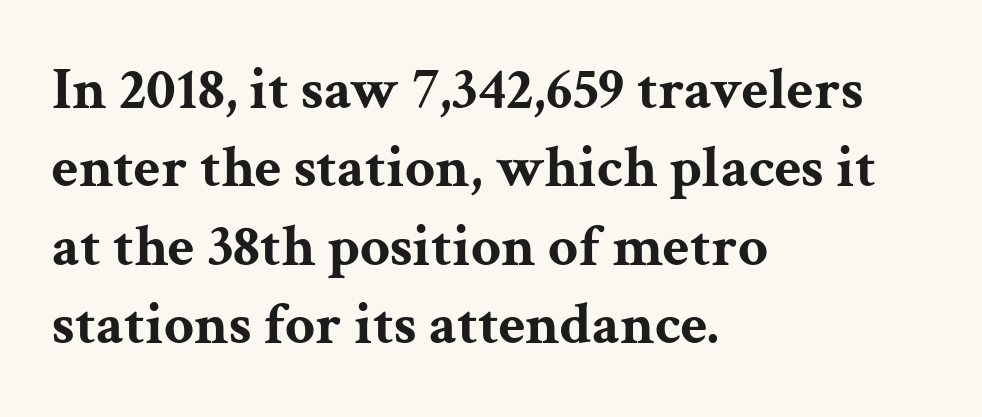
Is the letter spacing exaggerated? No — it looks like the ordinary default. The passage shown is not underscored anywhere. The passage is arranged the way most books set body copy — flush left. The lines sit at an ordinary, default distance from one another.
